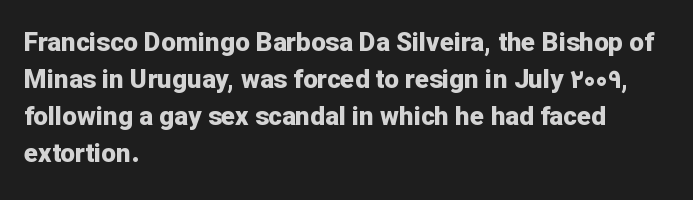
These words are printed bold, with thick strokes throughout. Between one letter and the next there's only the usual sliver of space. The letters stand straight up with perfectly vertical stems. The rendering anchors every line to the left-hand side. The leading is moderate, giving the passage an even texture.
